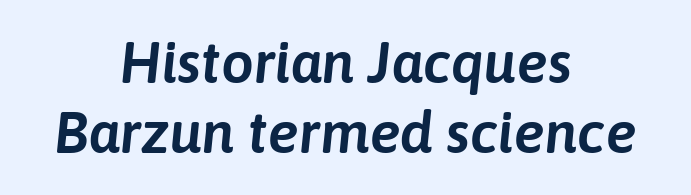
{"italic": "yes", "lean": "right", "slant_degrees": 6, "width": "normal", "stroke_contrast": "low", "x_height": "medium", "monospaced": "no", "underline": "no", "align": "center", "line_spacing_ratio": 1.21, "letter_spacing": "normal", "letter_spacing_em": 0.0, "glyph_px": 58}
